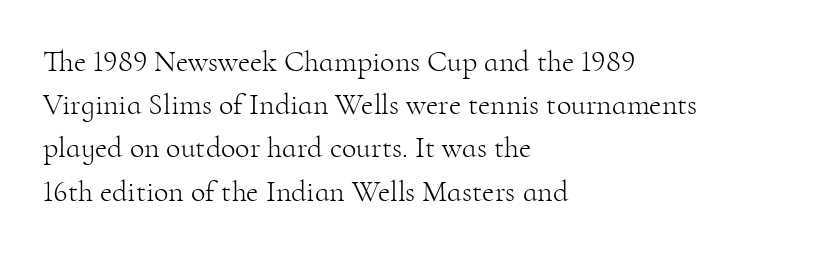
{"serif": "yes", "italic": "no", "bold": "no", "weight": "light", "width": "normal", "stroke_contrast": "high", "x_height": "small", "monospaced": "no", "underline": "no", "align": "left", "line_spacing": "normal", "line_spacing_ratio": 1.44, "letter_spacing": "normal", "letter_spacing_em": 0.0, "glyph_px": 30}
